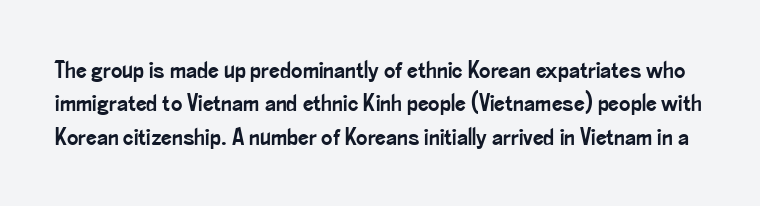
{"italic": "no", "underline": "no", "line_spacing": "normal", "line_spacing_ratio": 1.39, "letter_spacing": "normal", "letter_spacing_em": 0.0, "glyph_px": 24}
